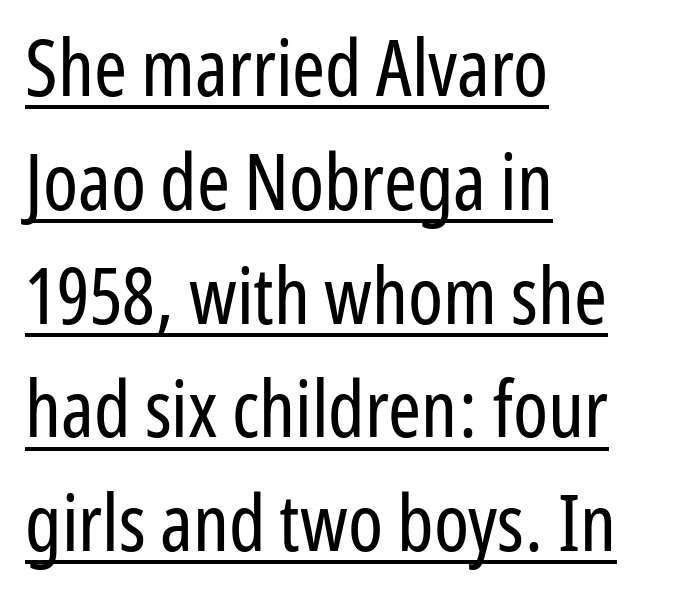
Vertical stems look standard width or narrower in stroke. Each letter's strokes conclude bluntly, with no projecting serifs. These lines are rendered in a variable-pitch font. Short and long lines alike share a common starting point at left. Regarding leading, the lines here are spaced in the standard way. Tracking here is standard; glyphs follow each other at the usual distance.
